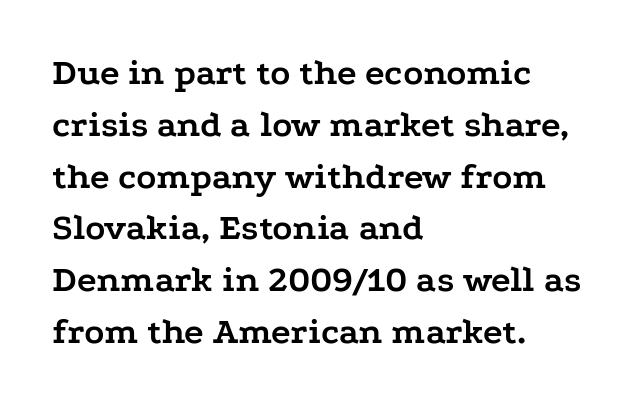
Characters follow at the spacing the type designer built in. On the weight axis this lands at bold, roughly 700. Underline: absent. The letters advance in unequal steps, a hallmark of proportional type.
